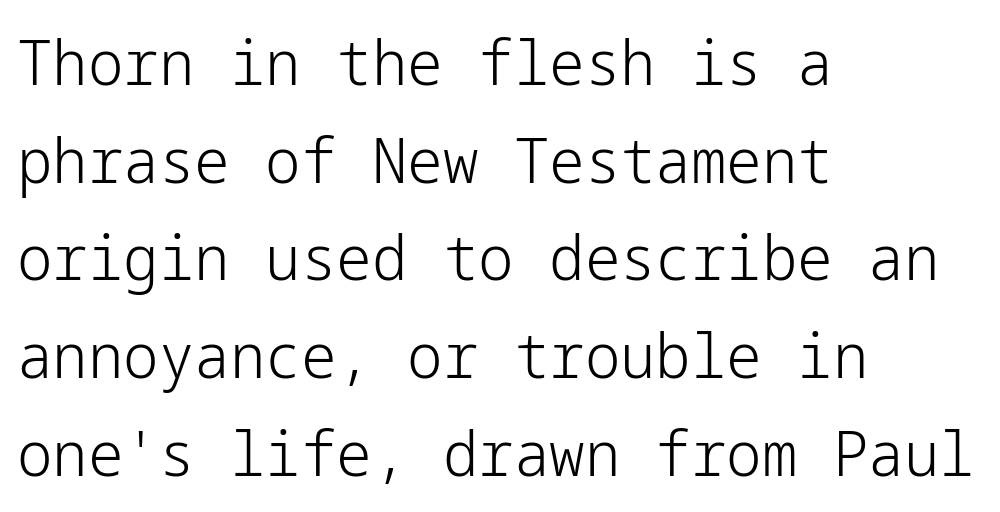
{"serif": "no", "italic": "no", "bold": "no", "weight": "light", "width": "normal", "stroke_contrast": "low", "x_height": "medium", "underline": "no", "align": "left", "line_spacing": "normal", "line_spacing_ratio": 1.55, "letter_spacing": "normal", "letter_spacing_em": 0.0, "glyph_px": 63}
